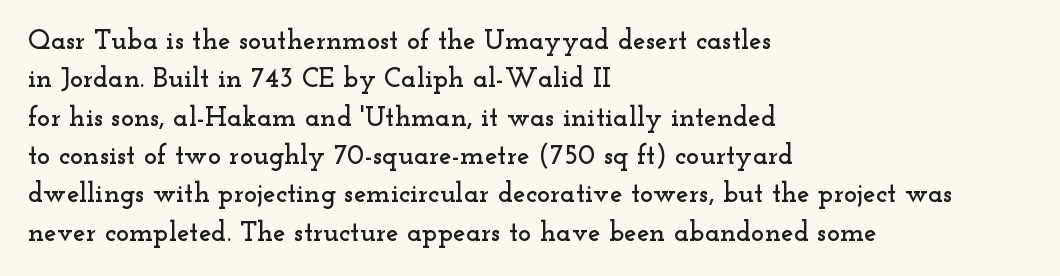
The image shows 28 px wide serif type, upright; set left-aligned, normal line spacing (1.37x), normal letter spacing, not underlined; low stroke contrast and a small x-height.
